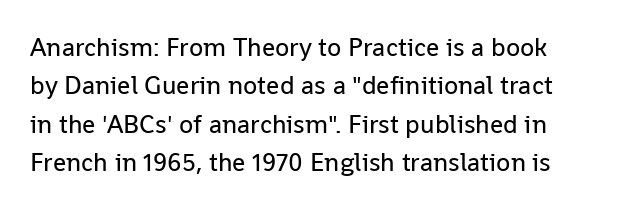
The image shows 26 px text type, upright; set left-aligned, normal line spacing (1.48x), normal letter spacing, not underlined.
